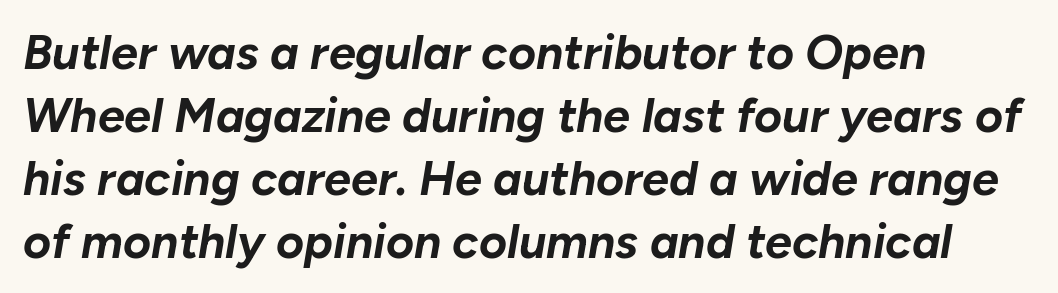
Q: Is the text bold? A: Yes.
Q: Is the text italic (slanted)? A: Yes, it leans right by about 10 degrees.
Q: Is the text underlined? A: No.
Q: How is the paragraph aligned? A: Left-aligned.
Q: Is the spacing between letters normal or unusually wide? A: Normal.
Q: Is the spacing between lines tight, normal or loose? A: Normal.
Q: Width (condensed, normal, or wide)? A: Normal.
Q: Stroke contrast? A: Low.
Q: x-height? A: Medium.
Q: Monospaced? A: No.
